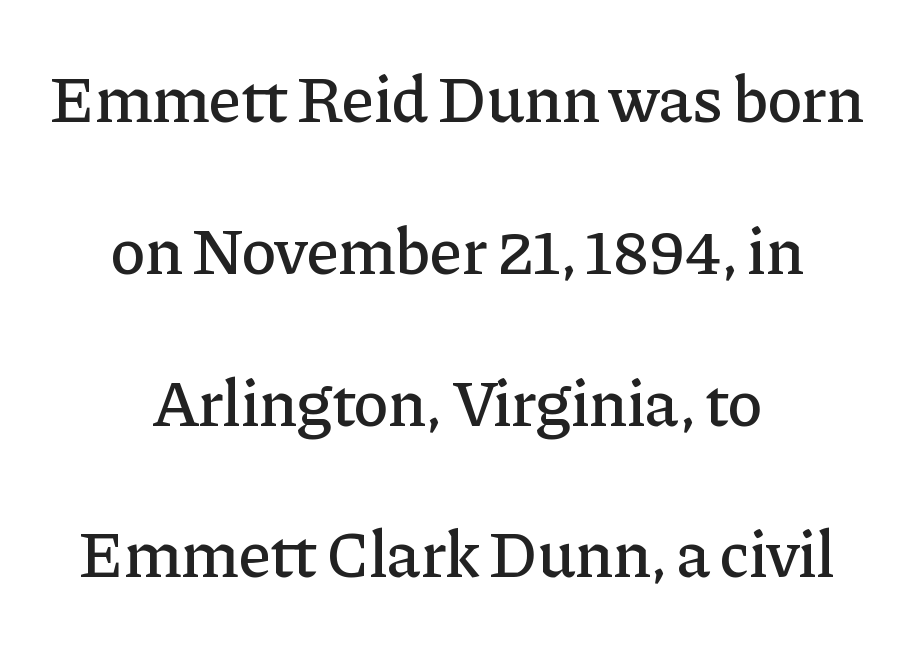
Q: Is the text italic (slanted)? A: No, it is upright.
Q: Is the typeface a serif or a sans-serif typeface? A: Serif.
Q: Is the text underlined? A: No.
Q: How is the paragraph aligned? A: Centered.
Q: Is the spacing between letters normal or unusually wide? A: Normal.
Q: Is the spacing between lines tight, normal or loose? A: Loose.
Q: Width (condensed, normal, or wide)? A: Normal.
Q: Stroke contrast? A: Low.
Q: x-height? A: Medium.
Q: Monospaced? A: No.
